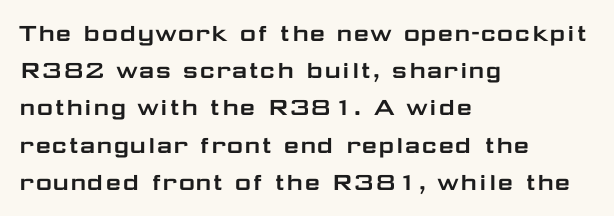
This sample has the flowing, uneven cadence of proportional lettering. The paragraph has a hard left edge and a soft right edge. The lettering holds an erect, upright posture throughout. The gap between lines stays unmarked. Look at the tracking — it's just the regular setting, nothing added.
